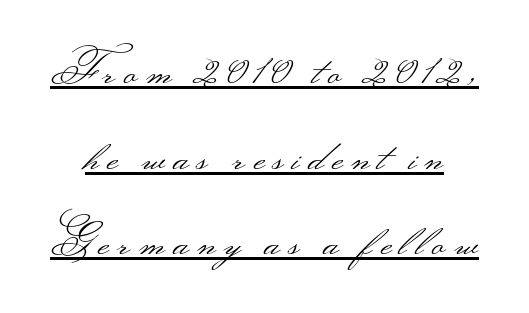
These characters rest on top of a visible drawn line. I'd call this a sans setting — the letters go barefoot. Is the type heavy? It reads as light-to-regular instead. Varying glyph widths throughout — classic text-font behaviour. Tracking here is generous; glyphs stand well apart from one another.
